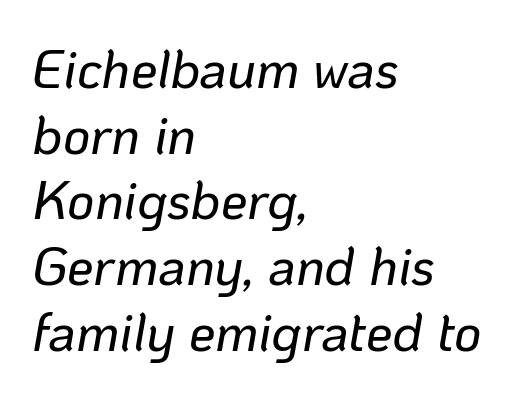
Q: Is the text italic (slanted)? A: Yes, it leans right by about 10 degrees.
Q: Is the text underlined? A: No.
Q: How is the paragraph aligned? A: Left-aligned.
Q: Is the spacing between letters normal or unusually wide? A: Normal.
Q: Width (condensed, normal, or wide)? A: Normal.
Q: Stroke contrast? A: Low.
Q: x-height? A: Medium.
Q: Monospaced? A: No.
